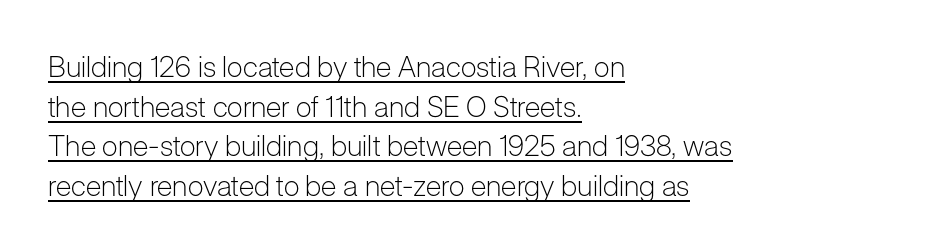
Q: Is the text bold? A: No.
Q: Is the text italic (slanted)? A: No, it is upright.
Q: Is the typeface a serif or a sans-serif typeface? A: Sans-serif.
Q: Is the text underlined? A: Yes.
Q: How is the paragraph aligned? A: Left-aligned.
Q: Is the spacing between letters normal or unusually wide? A: Normal.
Q: Is the spacing between lines tight, normal or loose? A: Normal.
Q: Width (condensed, normal, or wide)? A: Normal.
Q: Stroke contrast? A: Low.
Q: x-height? A: Medium.
Q: Monospaced? A: No.
